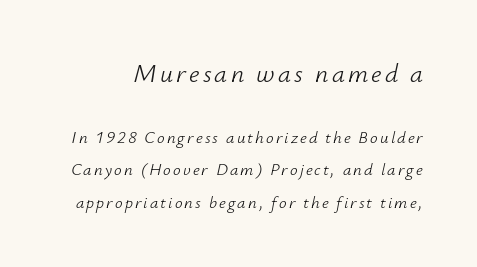
Q: Is the text bold? A: No.
Q: Is the text italic (slanted)? A: Yes, it leans right by about 12 degrees.
Q: Is the text underlined? A: No.
Q: Is the spacing between lines tight, normal or loose? A: Loose.
Q: Which block of text is set in a larger size, the first (top) or the second (bottom)? A: The first (top) one.
